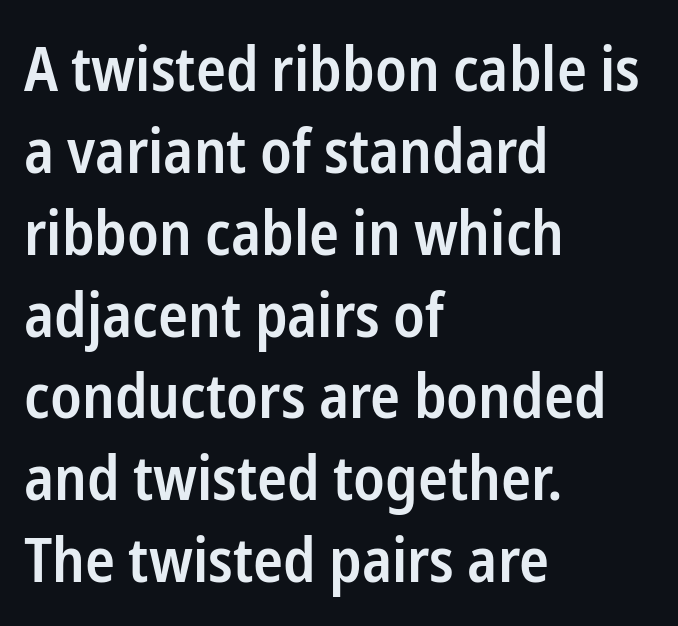
Do the characters align in a grid? No, the font is proportional. Tracking here is standard; glyphs follow each other at the usual distance. Each glyph is drawn with semibold strokes, heavier than normal yet not fully bold. Are there feet on the stems? There aren't — it's a sans. Every character sits straight up, as roman type does.
